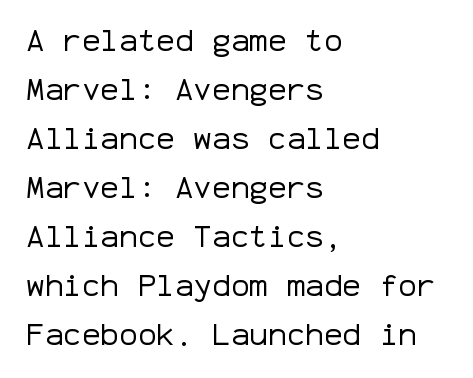
The image shows 31 px regular-weight sans-serif type, upright, monospaced; set left-aligned, normal line spacing (1.58x), normal letter spacing, not underlined; low stroke contrast and a medium x-height.
